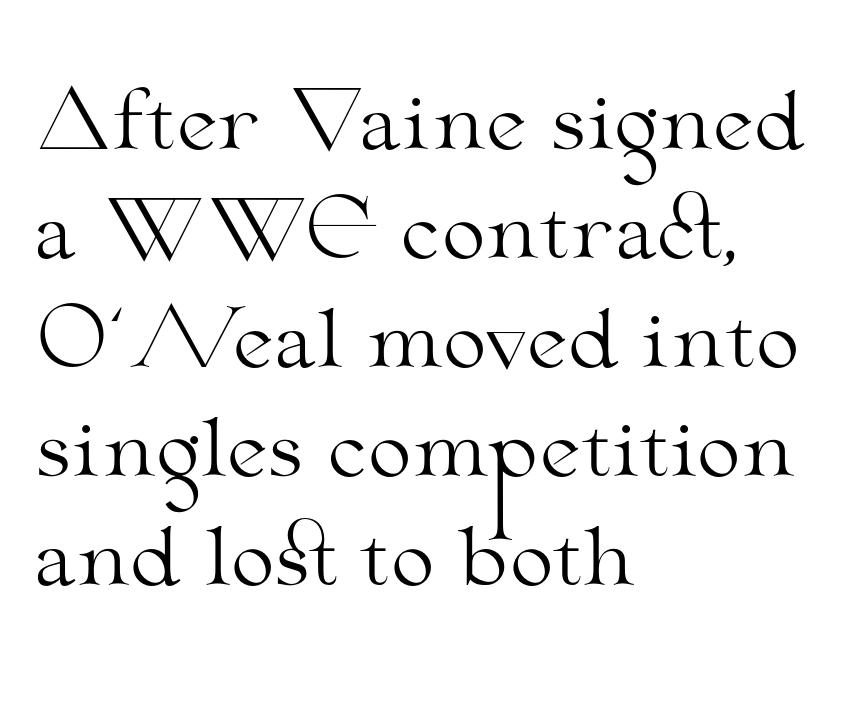
Q: Is the text bold? A: No.
Q: Is the text italic (slanted)? A: No, it is upright.
Q: Is the typeface a serif or a sans-serif typeface? A: Serif.
Q: Is the text underlined? A: No.
Q: How is the paragraph aligned? A: Left-aligned.
Q: Is the spacing between letters normal or unusually wide? A: Normal.
Q: Is the spacing between lines tight, normal or loose? A: Normal.
Q: Width (condensed, normal, or wide)? A: Wide.
Q: Stroke contrast? A: Medium.
Q: x-height? A: Small.
Q: Monospaced? A: No.
